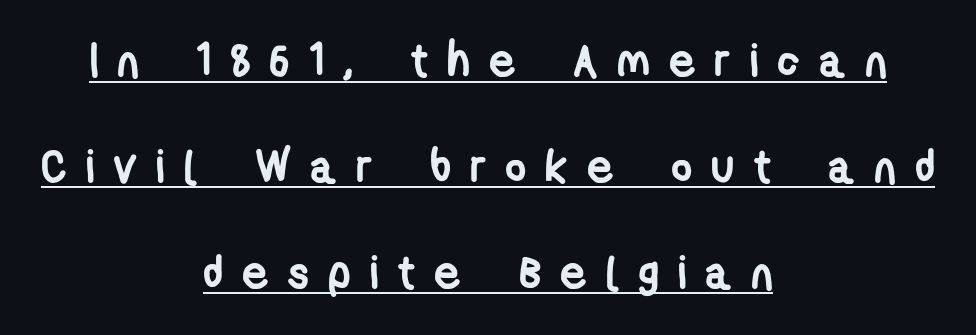
{"serif": "no", "bold": "yes", "weight": "semibold", "width": "condensed", "stroke_contrast": "low", "x_height": "medium", "monospaced": "no", "underline": "yes", "align": "center", "line_spacing": "loose", "line_spacing_ratio": 2.3, "letter_spacing": "wide", "letter_spacing_em": 0.41, "glyph_px": 46}
